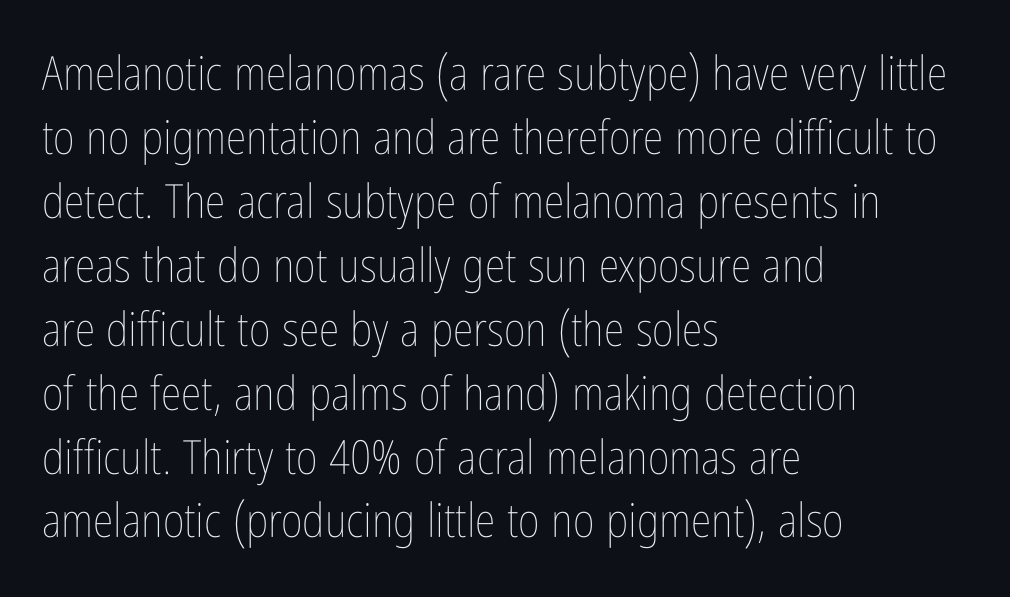
Q: Is the text bold? A: No.
Q: Is the text italic (slanted)? A: No, it is upright.
Q: Is the text underlined? A: No.
Q: How is the paragraph aligned? A: Left-aligned.
Q: Is the spacing between letters normal or unusually wide? A: Normal.
Q: Is the spacing between lines tight, normal or loose? A: Normal.
Q: Width (condensed, normal, or wide)? A: Condensed.
Q: Stroke contrast? A: Low.
Q: x-height? A: Medium.
Q: Monospaced? A: No.
